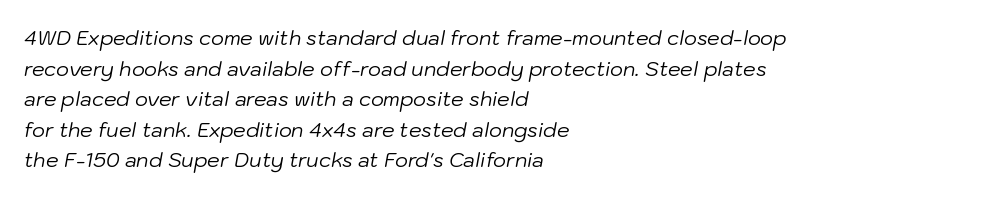
The image shows 20 px text type, italic (leaning right); set left-aligned, normal line spacing (1.53x), normal letter spacing, not underlined.
